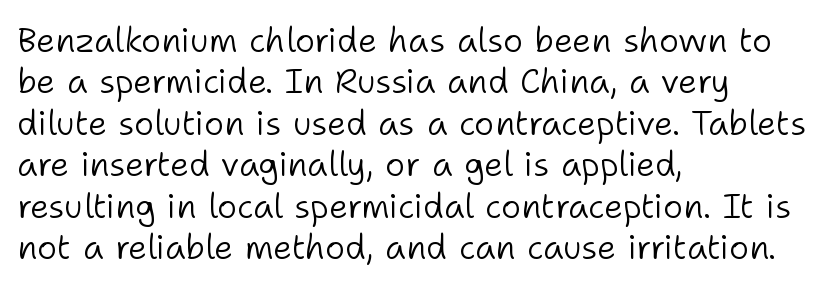
{"serif": "no", "italic": "no", "bold": "no", "weight": "light", "width": "normal", "stroke_contrast": "low", "x_height": "medium", "monospaced": "no", "underline": "no", "align": "left", "line_spacing_ratio": 1.22, "letter_spacing": "normal", "letter_spacing_em": 0.0, "glyph_px": 34}
